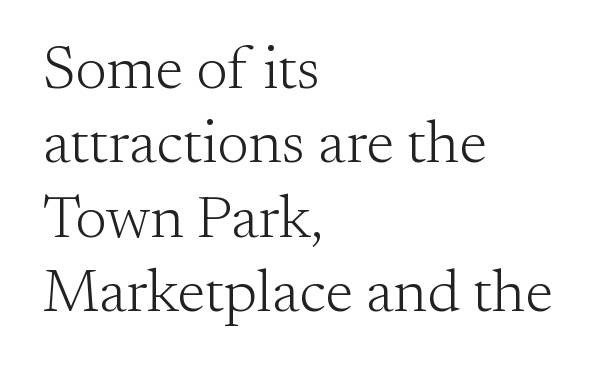
Each word holds together tightly as a unit, with standard inter-letter gaps. It's the straight-up-and-down kind of type. Each letter keeps its own natural width here, so spacing adapts to shape. Vertical stems look standard width or narrower in stroke. Type style note: has serifs.
